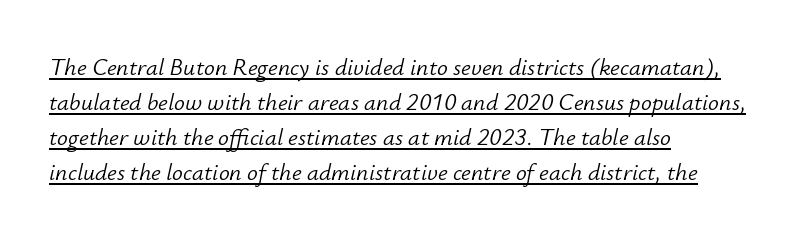
Q: Is the text bold? A: No.
Q: Is the text italic (slanted)? A: Yes, it leans right by about 12 degrees.
Q: Is the text underlined? A: Yes.
Q: How is the paragraph aligned? A: Left-aligned.
Q: Is the spacing between letters normal or unusually wide? A: Normal.
Q: Is the spacing between lines tight, normal or loose? A: Normal.
